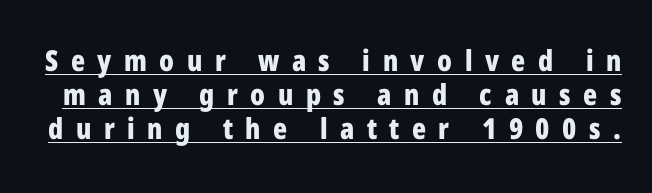
The image shows 29 px bold, condensed sans-serif type, upright; set line spacing 1.18x, unusually wide letter spacing (+0.43 em), underlined; low stroke contrast and a medium x-height.
